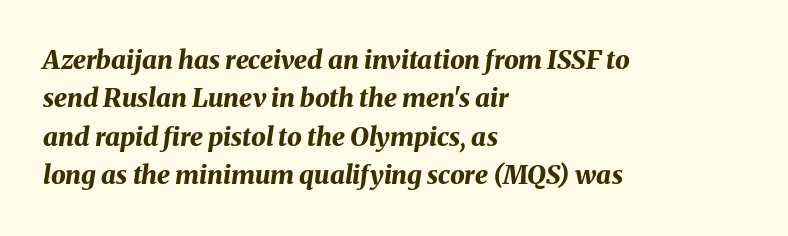
{"italic": "yes", "lean": "right", "slant_degrees": 8, "bold": "yes", "underline": "no", "align": "left", "line_spacing": "normal", "line_spacing_ratio": 1.48, "letter_spacing": "normal", "letter_spacing_em": 0.0, "glyph_px": 26}
